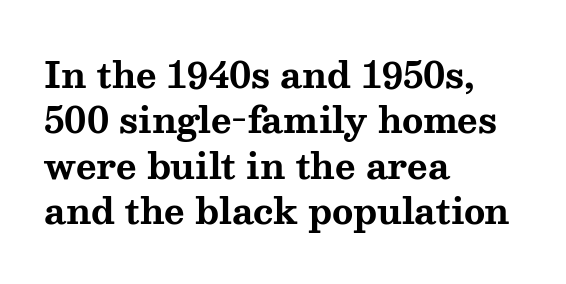
Alignment: flush left. The lettering holds an erect, upright posture throughout. Between one letter and the next there's only the usual sliver of space. Looks like regular typesetting: each glyph gets only the width it needs.
